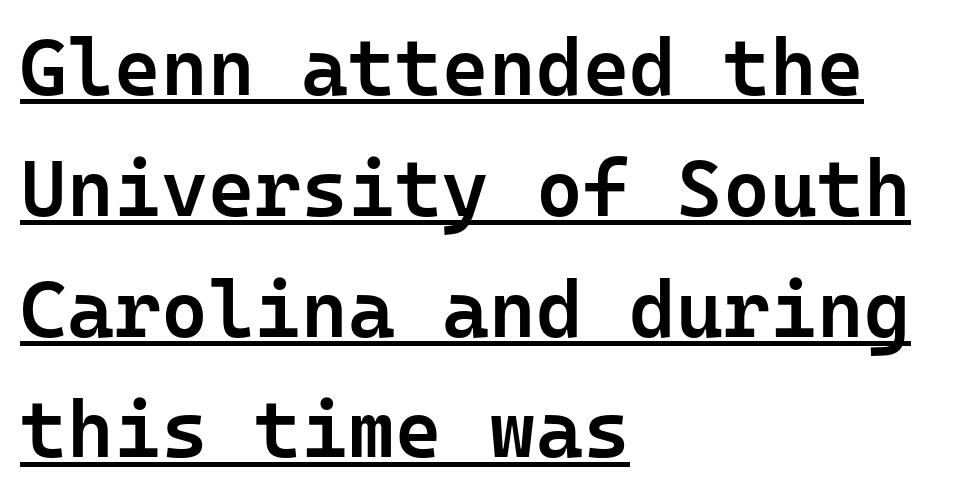
Q: Is the text bold? A: Semi-bold.
Q: Is the text italic (slanted)? A: No, it is upright.
Q: Is the typeface a serif or a sans-serif typeface? A: Sans-serif.
Q: Is the text underlined? A: Yes.
Q: How is the paragraph aligned? A: Left-aligned.
Q: Is the spacing between letters normal or unusually wide? A: Normal.
Q: Is the spacing between lines tight, normal or loose? A: Normal.
Q: Width (condensed, normal, or wide)? A: Normal.
Q: Stroke contrast? A: Low.
Q: x-height? A: Medium.
Q: Monospaced? A: Yes.
